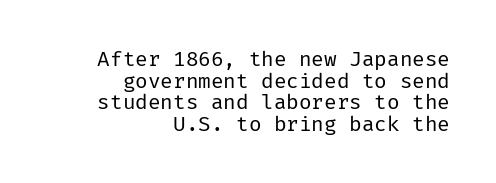
How would I describe the line gaps? Narrow and economical. Quick note: underline off. Does the copy run flush right? Yes — the right margin is perfectly even. No heavy texture on the line: the type isn't bold. The lettering stays uniformly vertical, giving the passage a roman look. Here the glyphs are tracked normally, forming tight word shapes.
